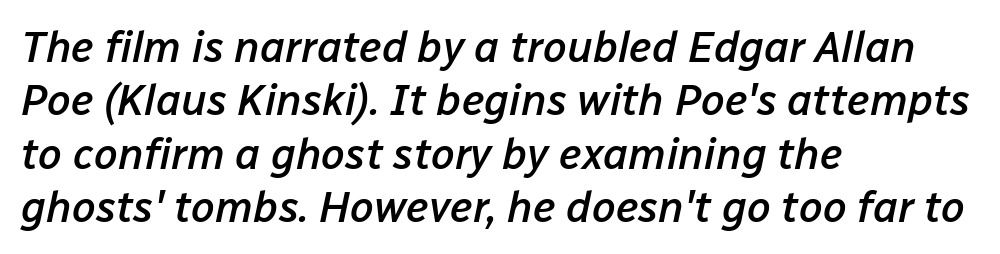
{"italic": "yes", "lean": "right", "slant_degrees": 12, "bold": "semi", "weight": "semibold", "width": "normal", "stroke_contrast": "low", "x_height": "medium", "monospaced": "no", "underline": "no", "align": "left", "line_spacing_ratio": 1.24, "letter_spacing": "normal", "letter_spacing_em": 0.0, "glyph_px": 43}
